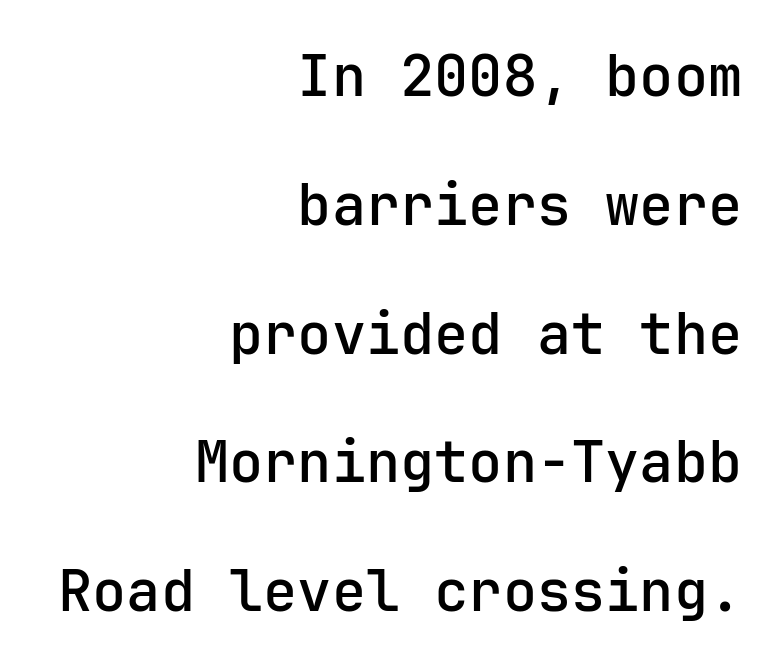
Q: Is the text italic (slanted)? A: No, it is upright.
Q: Is the typeface a serif or a sans-serif typeface? A: Sans-serif.
Q: Is the text underlined? A: No.
Q: How is the paragraph aligned? A: Right-aligned.
Q: Is the spacing between letters normal or unusually wide? A: Normal.
Q: Is the spacing between lines tight, normal or loose? A: Loose.
Q: Width (condensed, normal, or wide)? A: Normal.
Q: Stroke contrast? A: Low.
Q: x-height? A: Medium.
Q: Monospaced? A: Yes.
